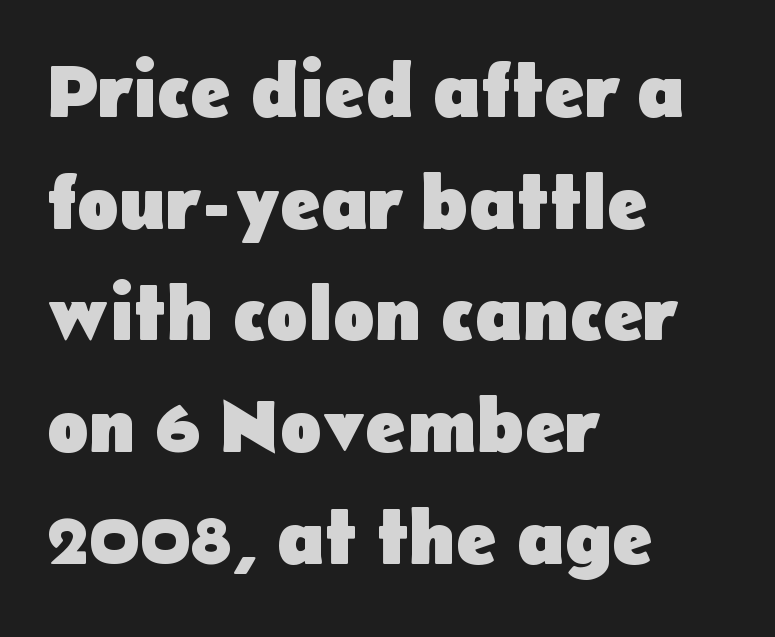
{"serif": "no", "italic": "no", "bold": "yes", "weight": "heavy", "width": "normal", "stroke_contrast": "low", "x_height": "medium", "monospaced": "no", "underline": "no", "align": "left", "line_spacing": "normal", "line_spacing_ratio": 1.45, "letter_spacing": "normal", "letter_spacing_em": 0.0, "glyph_px": 77}
